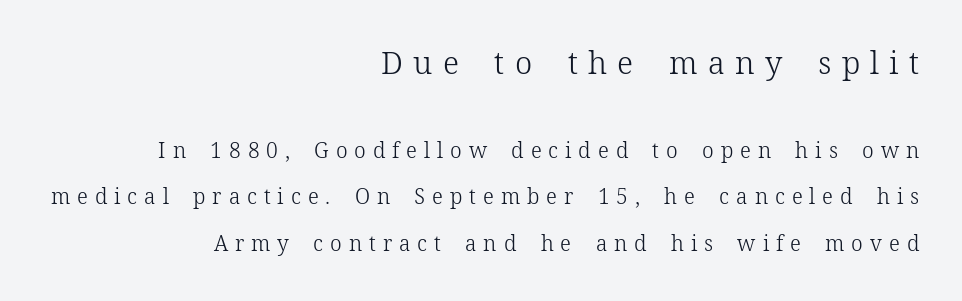
The image shows 31 px light serif type, upright; set right-aligned, loose line spacing (2.22x), unusually wide letter spacing (+0.33 em), not underlined; the first (top) block is 1.48x larger; low stroke contrast and a medium x-height.
